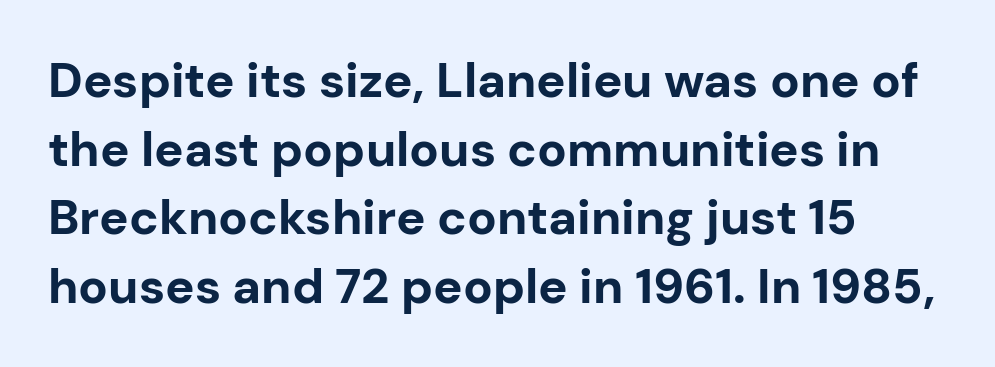
The image shows 49 px bold sans-serif type, upright; set left-aligned, normal line spacing (1.4x), normal letter spacing, not underlined; low stroke contrast and a medium x-height.
